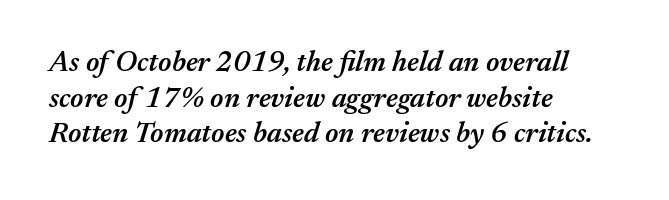
Q: Is the text bold? A: Semi-bold.
Q: Is the text italic (slanted)? A: Yes, it leans right by about 17 degrees.
Q: Is the text underlined? A: No.
Q: How is the paragraph aligned? A: Left-aligned.
Q: Is the spacing between letters normal or unusually wide? A: Normal.
Q: Width (condensed, normal, or wide)? A: Normal.
Q: Stroke contrast? A: Medium.
Q: x-height? A: Medium.
Q: Monospaced? A: No.
